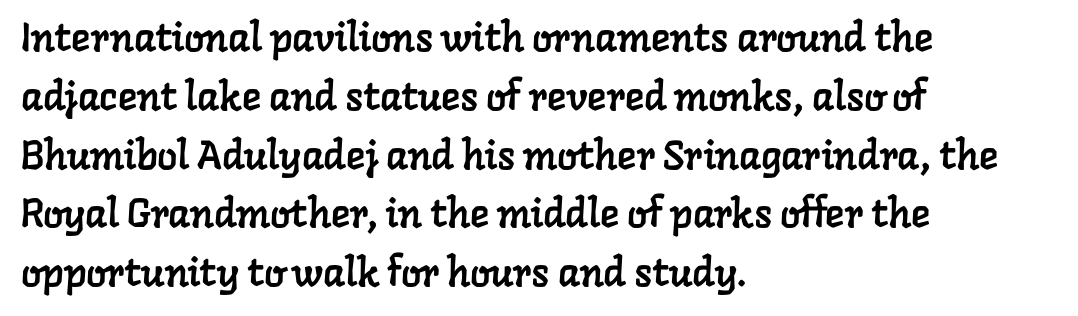
The compositor pushed each line to the left boundary. Yep, those are serifs on the letters. Here the glyphs are tracked normally, forming tight word shapes. Honestly, the row spacing looks completely unremarkable. The passage shown is not underscored anywhere.
